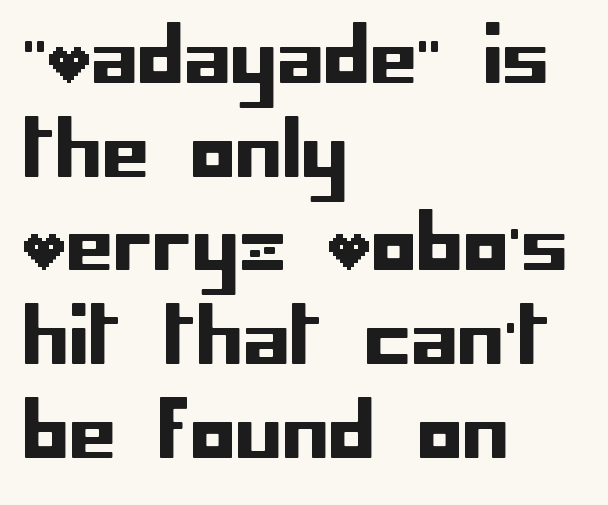
The image shows 75 px sans-serif type, upright; set left-aligned, normal line spacing (1.25x), normal letter spacing, not underlined; low stroke contrast and a large x-height.
